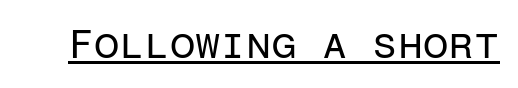
The image shows 41 px regular-weight sans-serif type, upright, monospaced; set normal letter spacing, underlined; low stroke contrast and a medium x-height.
